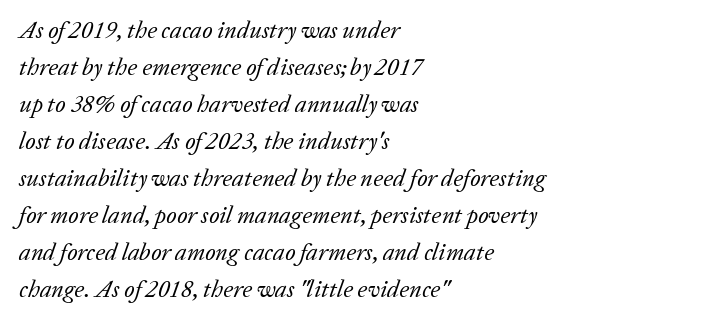
{"italic": "yes", "lean": "right", "slant_degrees": 20, "bold": "no", "underline": "no", "align": "left", "line_spacing": "normal", "line_spacing_ratio": 1.54, "letter_spacing": "normal", "letter_spacing_em": 0.0, "glyph_px": 24}
